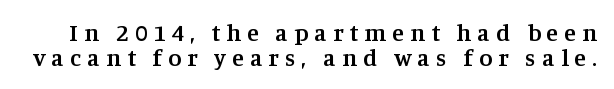
Q: Is the text bold? A: Semi-bold.
Q: Is the text italic (slanted)? A: No, it is upright.
Q: Is the text underlined? A: No.
Q: Is the spacing between letters normal or unusually wide? A: Unusually wide.
Q: Is the spacing between lines tight, normal or loose? A: Tight.
